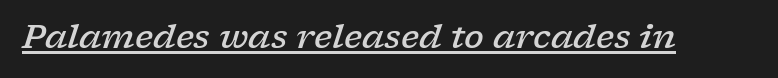
The image shows 33 px semibold, wide serif type, italic (leaning right); set normal letter spacing, underlined; low stroke contrast and a medium x-height.
